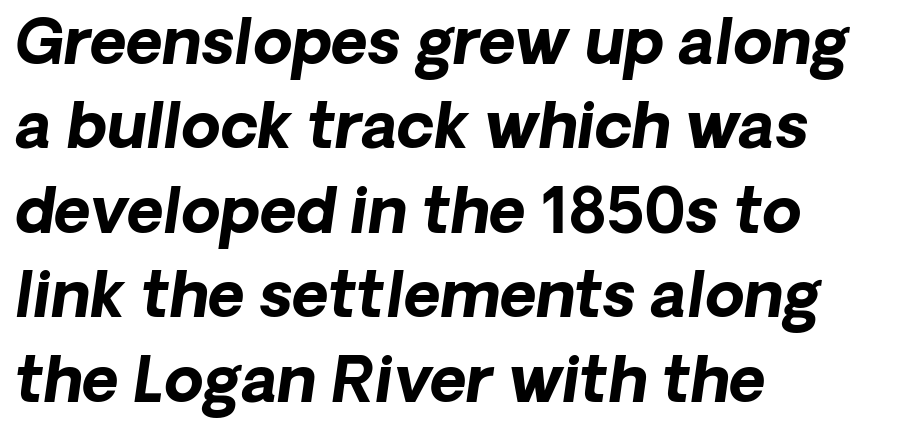
The passage shown is typed in a proportional face where columns would drift. Every row of glyphs begins at an identical x-position on the left. This sample uses a sans-serif face. The space directly below the letters is spotless. What's the leading like? Ordinary, nothing unusual.
